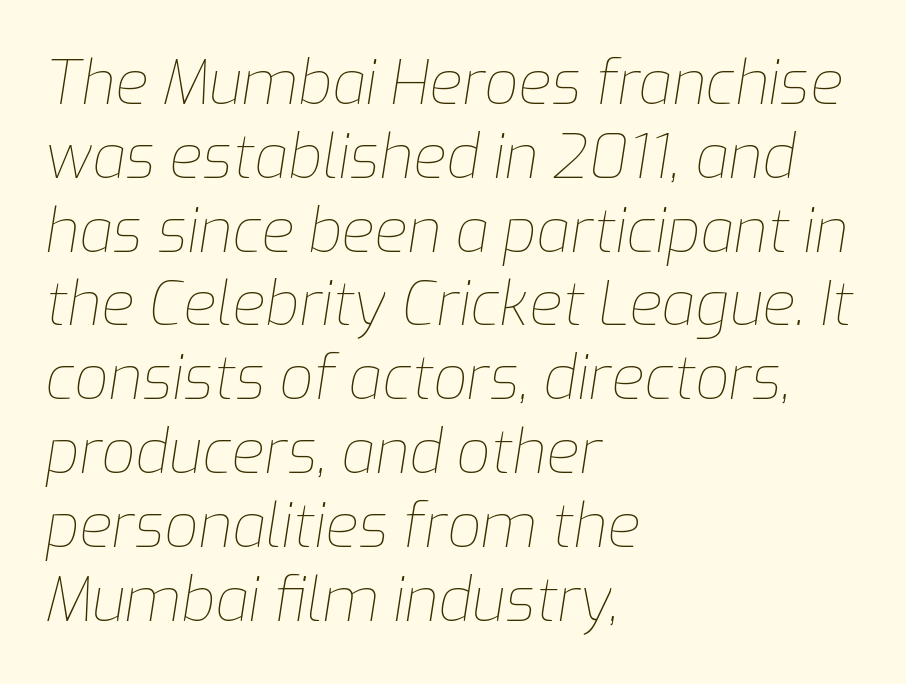
{"italic": "yes", "lean": "right", "slant_degrees": 9, "bold": "no", "weight": "thin", "width": "normal", "stroke_contrast": "low", "x_height": "medium", "monospaced": "no", "underline": "no", "align": "left", "line_spacing_ratio": 1.23, "letter_spacing": "normal", "letter_spacing_em": 0.0, "glyph_px": 60}
